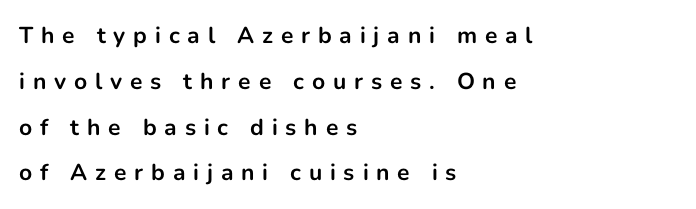
{"italic": "no", "bold": "yes", "underline": "no", "align": "left", "line_spacing": "loose", "line_spacing_ratio": 1.99, "letter_spacing": "wide", "letter_spacing_em": 0.34, "glyph_px": 23}
